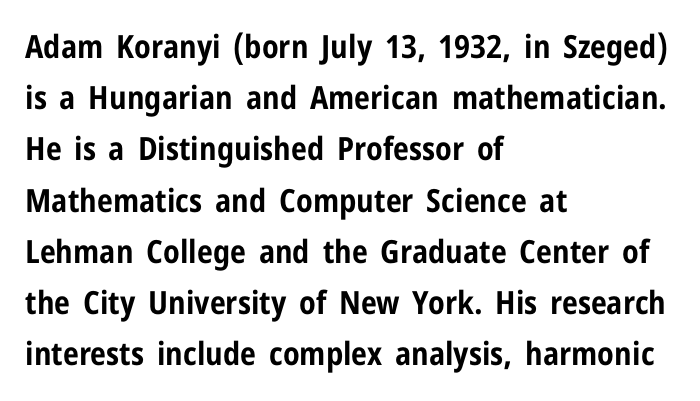
The image shows 32 px bold, condensed sans-serif type, upright; set left-aligned, normal line spacing (1.6x), normal letter spacing, not underlined; low stroke contrast and a medium x-height.
